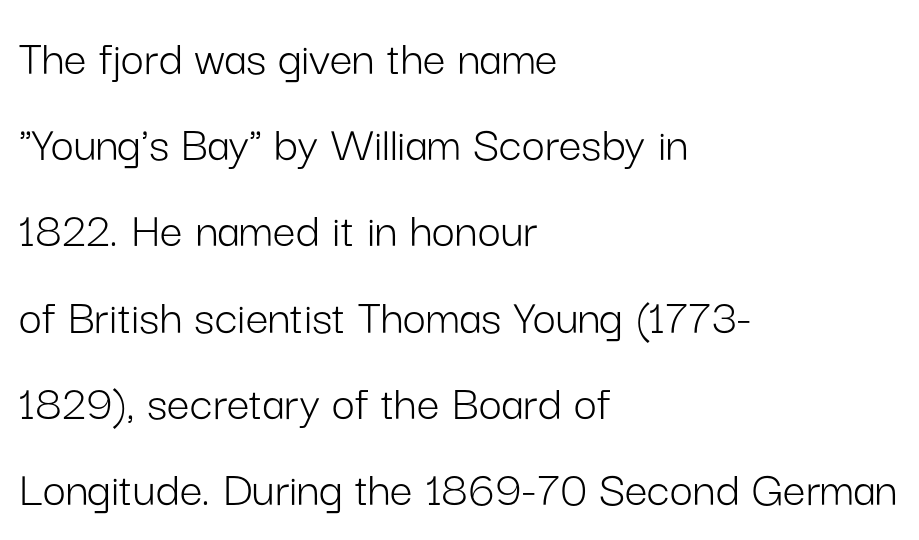
Q: Is the text bold? A: No.
Q: Is the text italic (slanted)? A: No, it is upright.
Q: Is the typeface a serif or a sans-serif typeface? A: Sans-serif.
Q: Is the text underlined? A: No.
Q: How is the paragraph aligned? A: Left-aligned.
Q: Is the spacing between letters normal or unusually wide? A: Normal.
Q: Is the spacing between lines tight, normal or loose? A: Normal.
Q: Width (condensed, normal, or wide)? A: Normal.
Q: Stroke contrast? A: Low.
Q: x-height? A: Medium.
Q: Monospaced? A: No.
